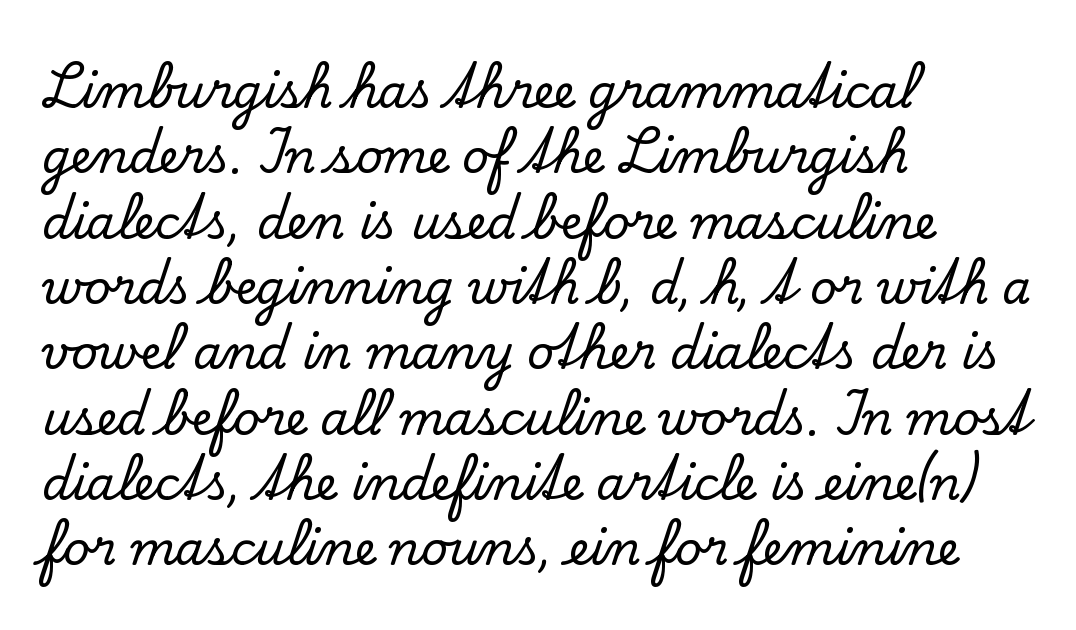
Q: Is the text italic (slanted)? A: Yes.
Q: Is the typeface a serif or a sans-serif typeface? A: Serif.
Q: Is the text underlined? A: No.
Q: How is the paragraph aligned? A: Left-aligned.
Q: Is the spacing between letters normal or unusually wide? A: Normal.
Q: Is the spacing between lines tight, normal or loose? A: Normal.
Q: Width (condensed, normal, or wide)? A: Normal.
Q: Stroke contrast? A: Low.
Q: x-height? A: Small.
Q: Monospaced? A: No.
